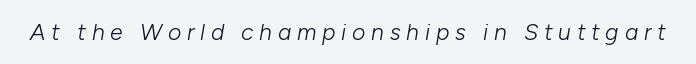
{"italic": "yes", "lean": "right", "slant_degrees": 10, "bold": "no", "underline": "no", "letter_spacing": "wide", "letter_spacing_em": 0.25, "glyph_px": 23}
